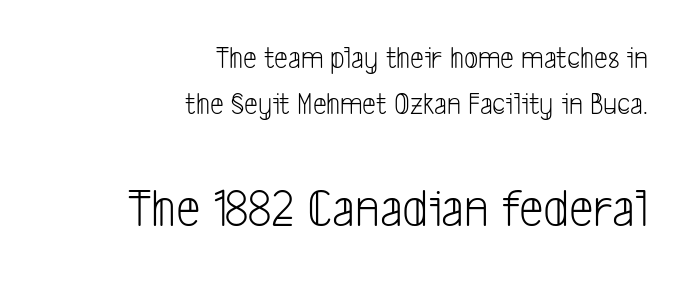
{"serif": "no", "bold": "no", "weight": "light", "width": "condensed", "stroke_contrast": "low", "x_height": "medium", "monospaced": "no", "underline": "no", "align": "right", "line_spacing": "normal", "line_spacing_ratio": 1.47, "letter_spacing": "normal", "letter_spacing_em": 0.0, "larger_block": "second", "size_ratio": 1.77, "glyph_px": 55}
